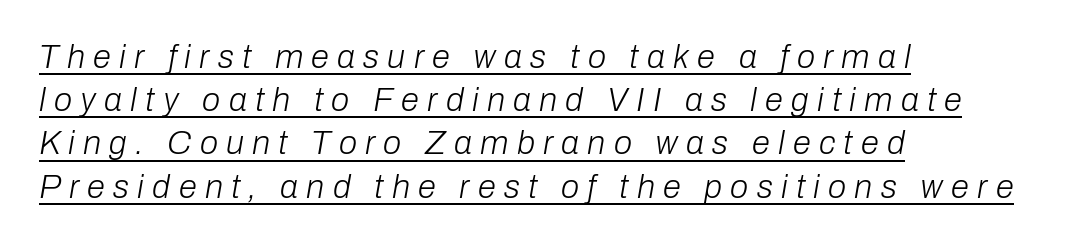
The image shows 33 px light type, italic (leaning right); set left-aligned, normal line spacing (1.31x), unusually wide letter spacing (+0.25 em), underlined; low stroke contrast and a medium x-height.
